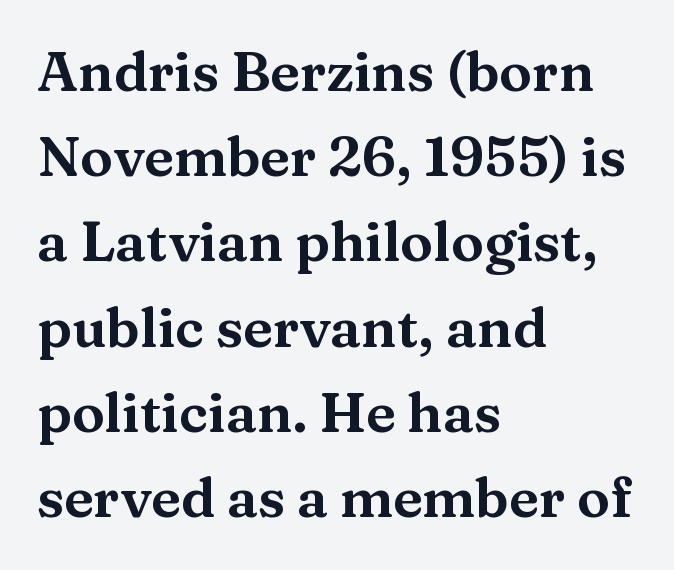
Q: Is the text italic (slanted)? A: No, it is upright.
Q: Is the typeface a serif or a sans-serif typeface? A: Serif.
Q: Is the text underlined? A: No.
Q: How is the paragraph aligned? A: Left-aligned.
Q: Is the spacing between letters normal or unusually wide? A: Normal.
Q: Is the spacing between lines tight, normal or loose? A: Normal.
Q: Width (condensed, normal, or wide)? A: Wide.
Q: Stroke contrast? A: Medium.
Q: x-height? A: Medium.
Q: Monospaced? A: No.
